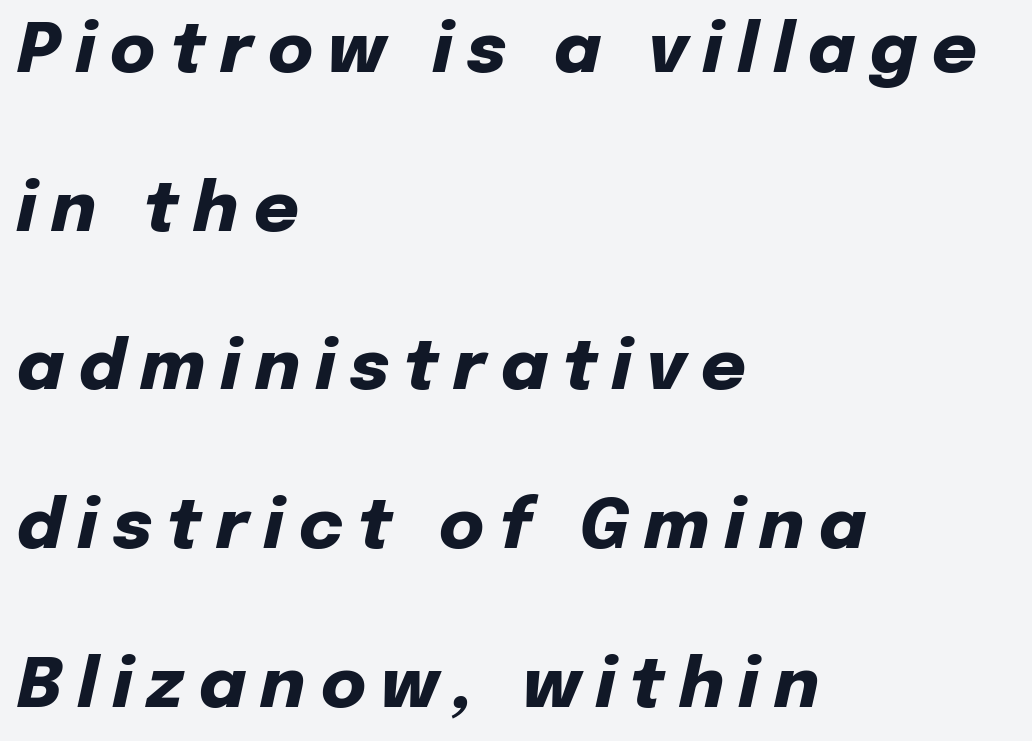
Q: Is the text bold? A: Yes.
Q: Is the text italic (slanted)? A: Yes, it leans right by about 12 degrees.
Q: Is the text underlined? A: No.
Q: How is the paragraph aligned? A: Left-aligned.
Q: Is the spacing between letters normal or unusually wide? A: Unusually wide.
Q: Is the spacing between lines tight, normal or loose? A: Loose.
Q: Width (condensed, normal, or wide)? A: Normal.
Q: Stroke contrast? A: Low.
Q: x-height? A: Medium.
Q: Monospaced? A: No.
